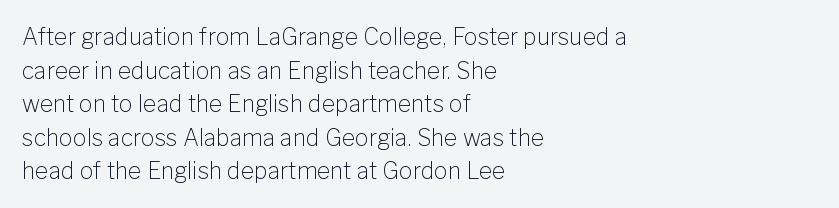
{"italic": "no", "bold": "no", "underline": "no", "align": "left", "line_spacing": "normal", "line_spacing_ratio": 1.46, "letter_spacing": "normal", "letter_spacing_em": 0.0, "glyph_px": 23}
